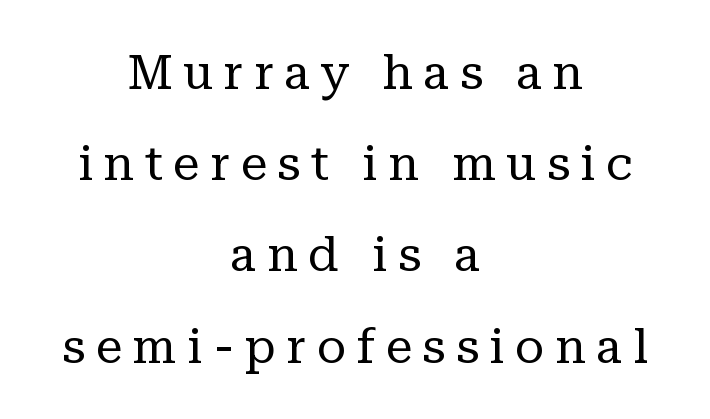
Does the leading feel generous? Absolutely, it's lavish. Letterform terminals end in serifs throughout the passage. Compared with a typical body face, this is equally light or lighter still. Nope, not italic — everything's standing straight.
